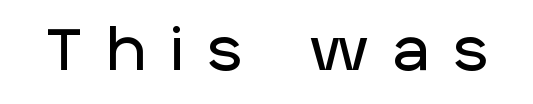
The image shows 59 px sans-serif type, upright; set unusually wide letter spacing (+0.42 em), not underlined; low stroke contrast and a large x-height.
